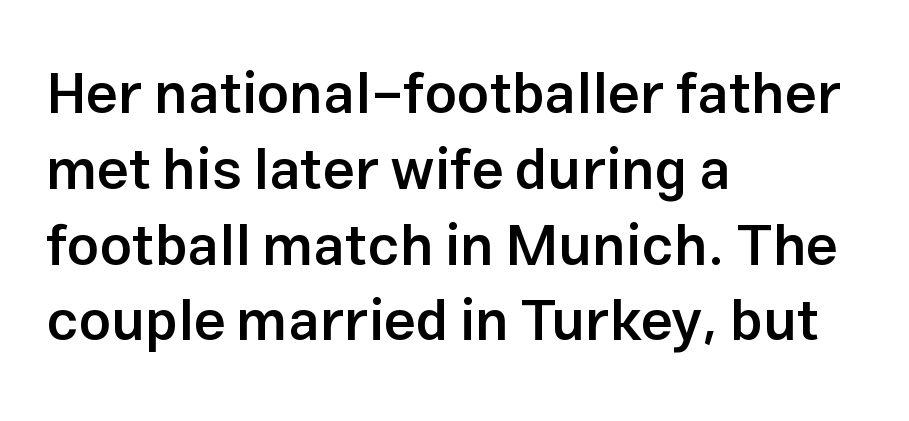
{"serif": "no", "italic": "no", "bold": "semi", "weight": "semibold", "width": "normal", "stroke_contrast": "low", "x_height": "medium", "monospaced": "no", "underline": "no", "align": "left", "line_spacing": "normal", "line_spacing_ratio": 1.33, "letter_spacing": "normal", "letter_spacing_em": 0.0, "glyph_px": 57}
